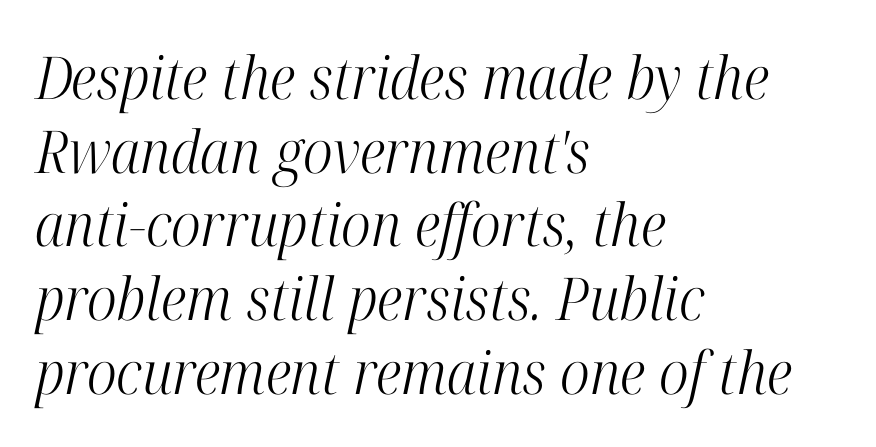
{"serif": "yes", "italic": "yes", "lean": "right", "slant_degrees": 12, "bold": "no", "weight": "light", "width": "condensed", "stroke_contrast": "high", "x_height": "medium", "monospaced": "no", "underline": "no", "align": "left", "line_spacing": "normal", "line_spacing_ratio": 1.25, "letter_spacing": "normal", "letter_spacing_em": 0.0, "glyph_px": 59}
